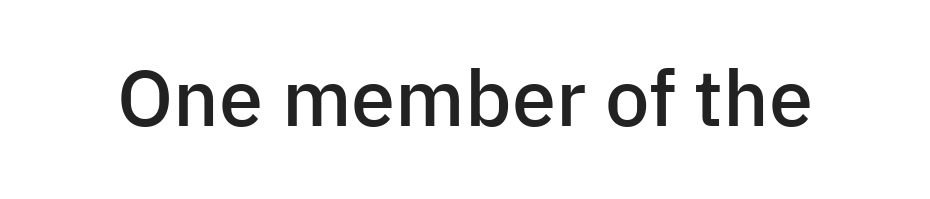
The image shows 79 px semibold sans-serif type, upright; set normal letter spacing, not underlined; low stroke contrast and a medium x-height.
